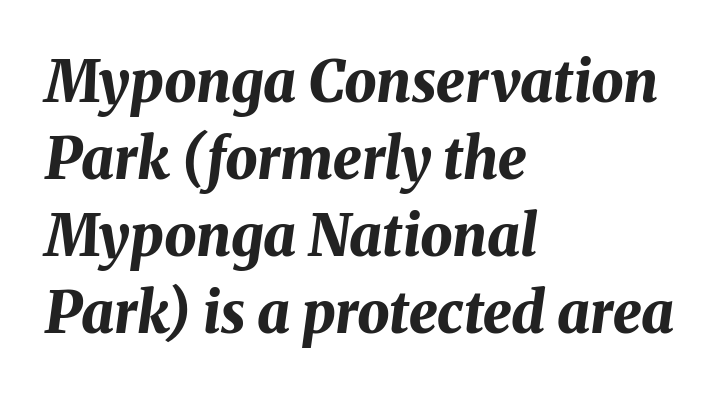
The image shows 57 px bold type, italic (leaning right); set left-aligned, normal line spacing (1.35x), normal letter spacing, not underlined; medium stroke contrast and a medium x-height.
